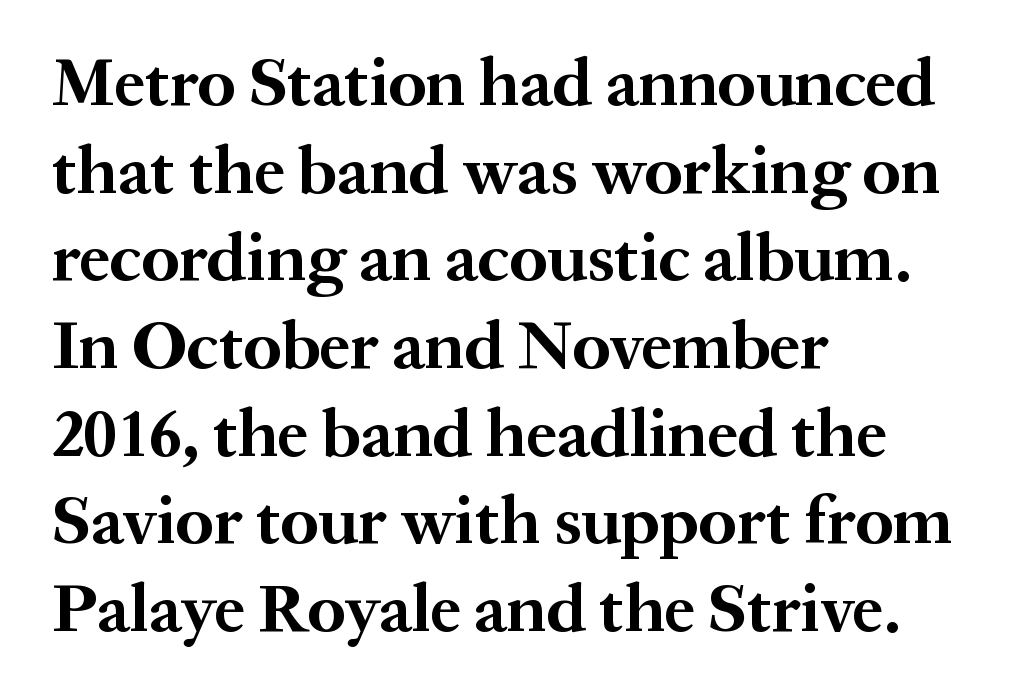
The image shows 69 px bold serif type, upright; set left-aligned, normal line spacing (1.27x), normal letter spacing, not underlined; medium stroke contrast and a medium x-height.
